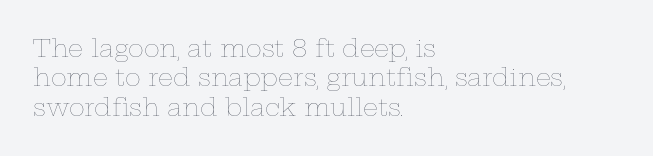
Notice how the stems are strictly vertical — no italics here. Standard letterfit; no display-style spreading of the glyphs. The space beneath each line is pristine and unruled. Counters stay open thanks to moderate or lighter strokes. A classic flush-left, rag-right setting is used for this passage.
